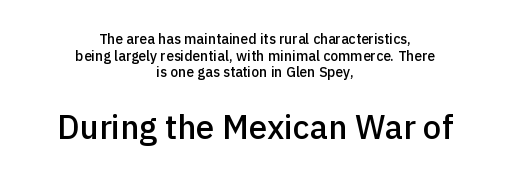
The specimen reads as upright at a glance. Tracking value appears to be zero — textbook default spacing. Slightly chunky letters — semibold, I'd say, not full bold. Type size steps up from the first block to the second. Visually the block forms a symmetrical silhouette, jagged on both flanks. Unlike a traditional serif, this face leaves its strokes unadorned.
